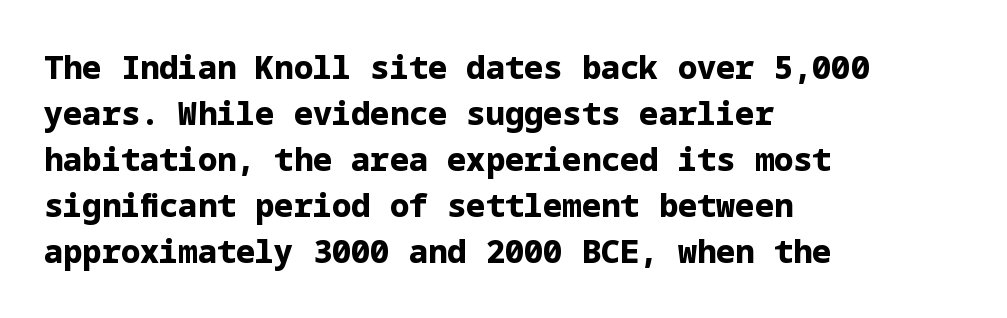
Typographically, this falls in the sans-serif category. Line starts are locked; line ends wander. Tall strokes in this sample are plumb rather than angled. Line spacing here is normal. How heavy is the stroke? Heavy — this is a bold.
